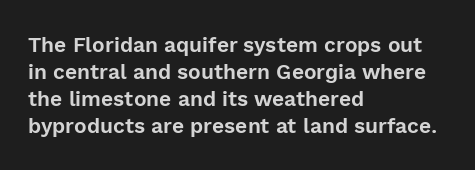
Q: Is the text italic (slanted)? A: No, it is upright.
Q: Is the text underlined? A: No.
Q: How is the paragraph aligned? A: Left-aligned.
Q: Is the spacing between letters normal or unusually wide? A: Normal.
Q: Is the spacing between lines tight, normal or loose? A: Normal.
